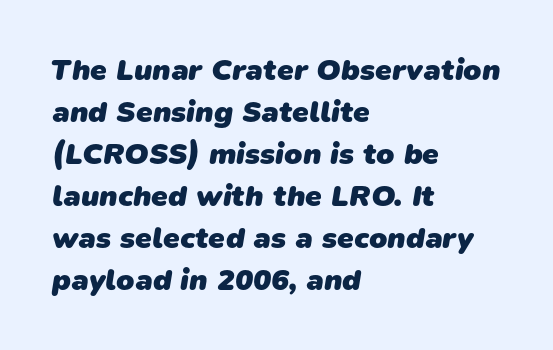
Thick stems and heavy bowls — unmistakably bold. The string is rendered with underlining switched off. This sample keeps an unexceptional amount of space between lines. Looks like regular typesetting: each glyph gets only the width it needs.
